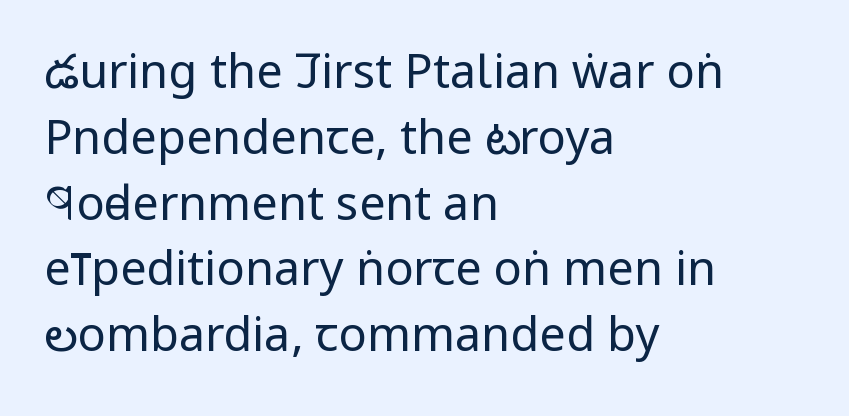
Q: Is the text bold? A: No.
Q: Is the text italic (slanted)? A: No, it is upright.
Q: Is the typeface a serif or a sans-serif typeface? A: Sans-serif.
Q: Is the text underlined? A: No.
Q: How is the paragraph aligned? A: Left-aligned.
Q: Is the spacing between letters normal or unusually wide? A: Normal.
Q: Is the spacing between lines tight, normal or loose? A: Normal.
Q: Width (condensed, normal, or wide)? A: Condensed.
Q: Stroke contrast? A: Low.
Q: x-height? A: Large.
Q: Monospaced? A: No.
